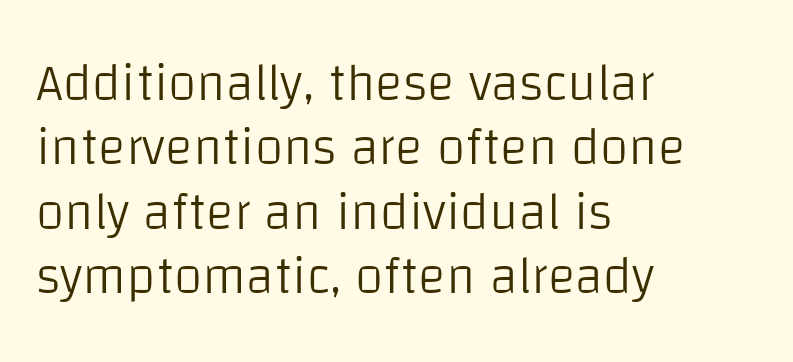
{"serif": "no", "italic": "no", "bold": "no", "weight": "light", "width": "normal", "stroke_contrast": "low", "x_height": "large", "monospaced": "no", "underline": "no", "align": "left", "line_spacing_ratio": 1.24, "letter_spacing": "normal", "letter_spacing_em": 0.0, "glyph_px": 52}
